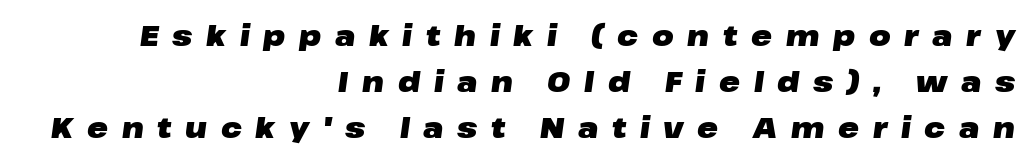
{"italic": "yes", "lean": "right", "slant_degrees": 8, "bold": "yes", "weight": "heavy", "width": "wide", "stroke_contrast": "low", "x_height": "medium", "monospaced": "no", "underline": "no", "align": "right", "line_spacing": "normal", "line_spacing_ratio": 1.65, "letter_spacing": "wide", "letter_spacing_em": 0.49, "glyph_px": 28}
